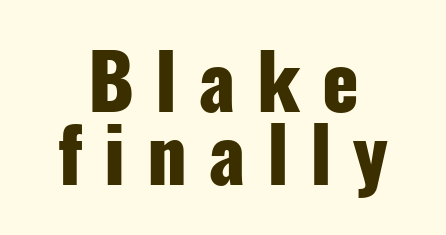
Vertical spacing — tight. The letters stand straight up with perfectly vertical stems. Compared with an ordinary text face, these strokes are far heavier — a full bold. A bare baseline throughout the passage. Inter-character spacing is expanded well beyond the font's built-in metrics.
